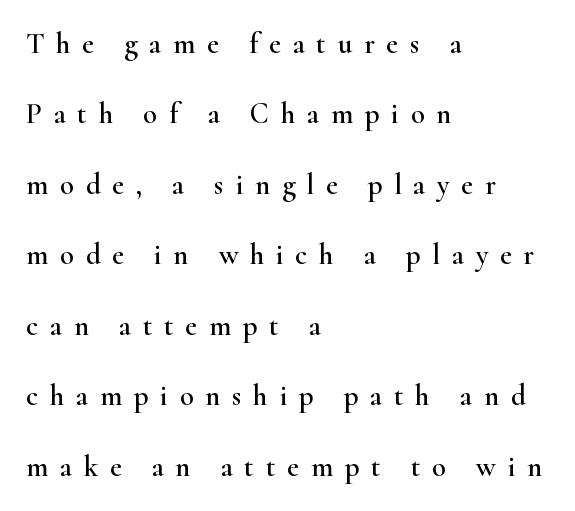
Q: Is the text italic (slanted)? A: No, it is upright.
Q: Is the typeface a serif or a sans-serif typeface? A: Serif.
Q: Is the text underlined? A: No.
Q: How is the paragraph aligned? A: Left-aligned.
Q: Is the spacing between letters normal or unusually wide? A: Unusually wide.
Q: Is the spacing between lines tight, normal or loose? A: Loose.
Q: Width (condensed, normal, or wide)? A: Wide.
Q: Stroke contrast? A: High.
Q: x-height? A: Small.
Q: Monospaced? A: No.
